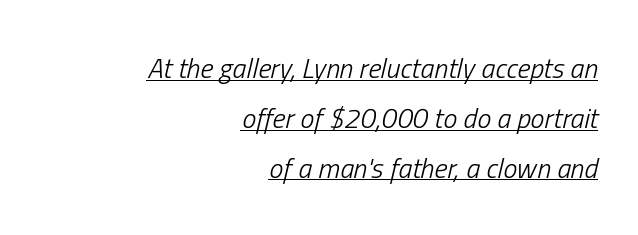
The image shows 28 px light, condensed type, italic (leaning right); set right-aligned, line spacing 1.78x, normal letter spacing, underlined; low stroke contrast and a medium x-height.
